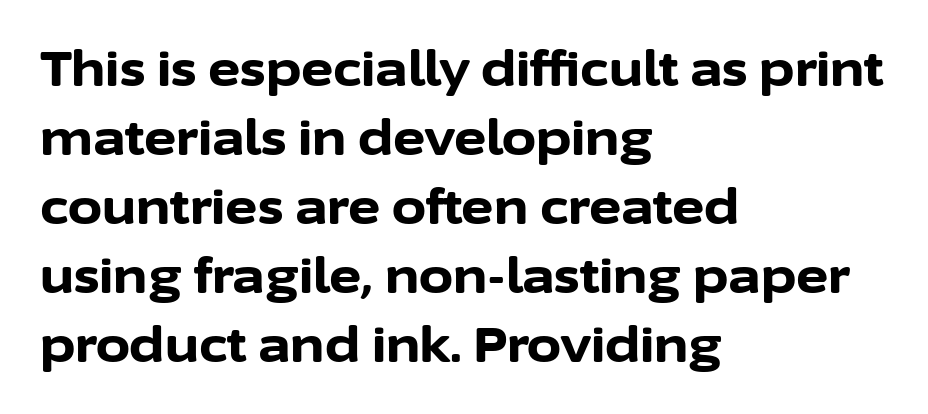
The image shows 49 px bold sans-serif type, upright; set left-aligned, normal line spacing (1.41x), normal letter spacing, not underlined; low stroke contrast and a medium x-height.
